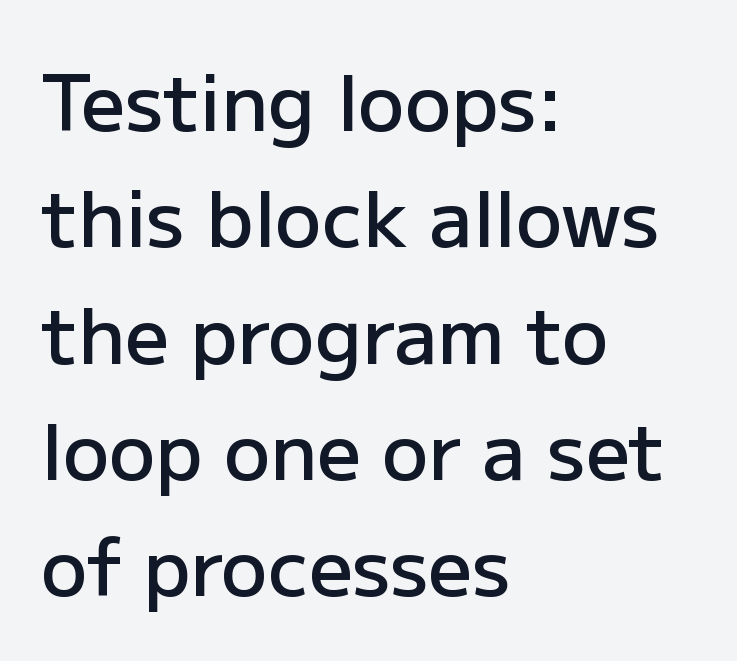
The designer went with a sans here, leaving each stem footless. Proportional: the letters do not fall into vertical columns. Every letter is mildly thick-stroked: semibold rather than bold. This sample is left-justified, so line endings fall wherever the words run out.
